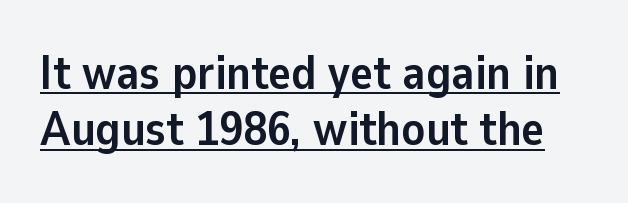
The image shows 48 px semibold sans-serif type, upright; set line spacing 1.17x, normal letter spacing, underlined; low stroke contrast and a medium x-height.
